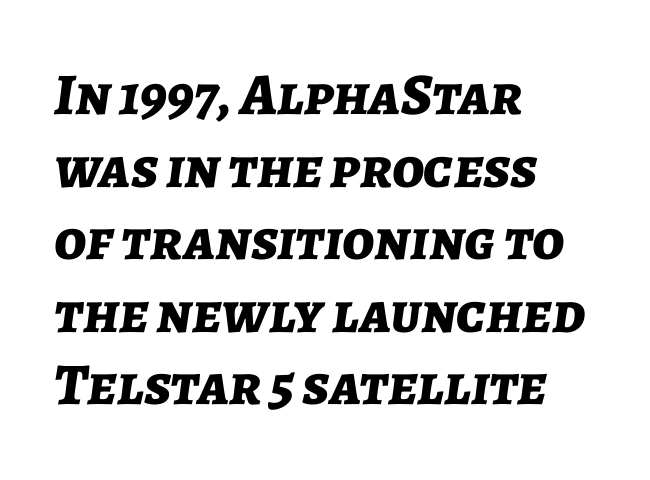
Q: Is the text bold? A: Yes.
Q: Is the text italic (slanted)? A: Yes, it leans right by about 7 degrees.
Q: Is the text underlined? A: No.
Q: How is the paragraph aligned? A: Left-aligned.
Q: Is the spacing between letters normal or unusually wide? A: Normal.
Q: Width (condensed, normal, or wide)? A: Normal.
Q: Stroke contrast? A: Low.
Q: x-height? A: Medium.
Q: Monospaced? A: No.
